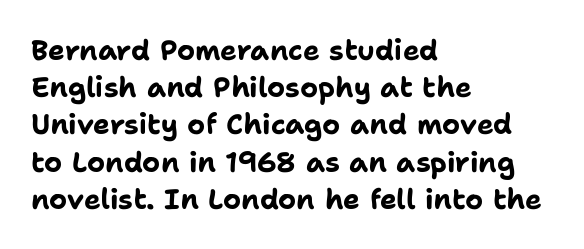
The image shows 28 px bold sans-serif type, upright; set left-aligned, normal line spacing (1.33x), normal letter spacing, not underlined; low stroke contrast and a medium x-height.
